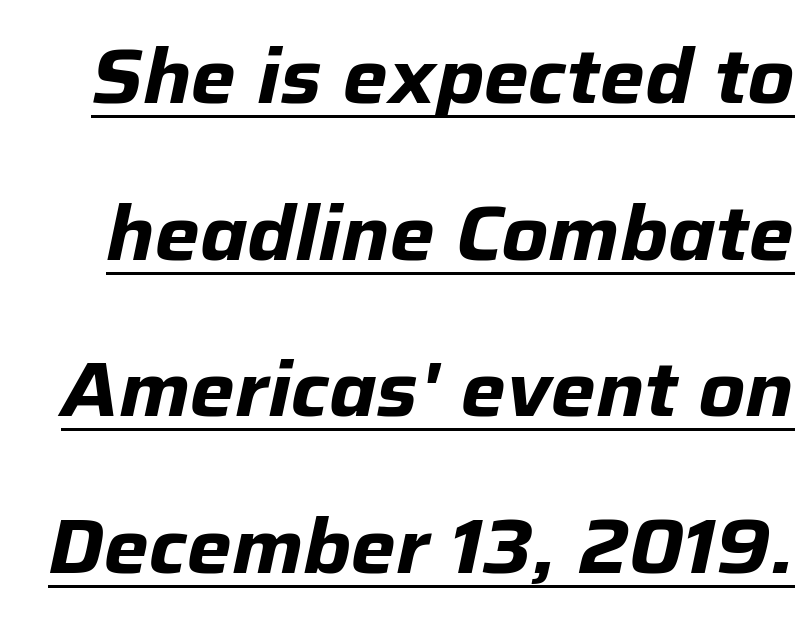
The image shows 76 px bold type, italic (leaning right); set loose line spacing (2.06x), normal letter spacing, underlined; low stroke contrast and a medium x-height.
